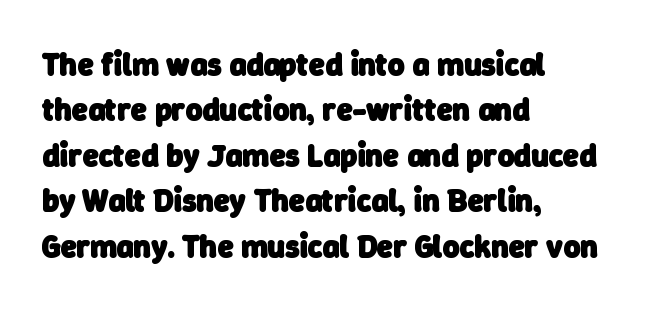
The image shows 32 px heavy sans-serif type; set left-aligned, normal line spacing (1.42x), normal letter spacing, not underlined; low stroke contrast and a medium x-height.
